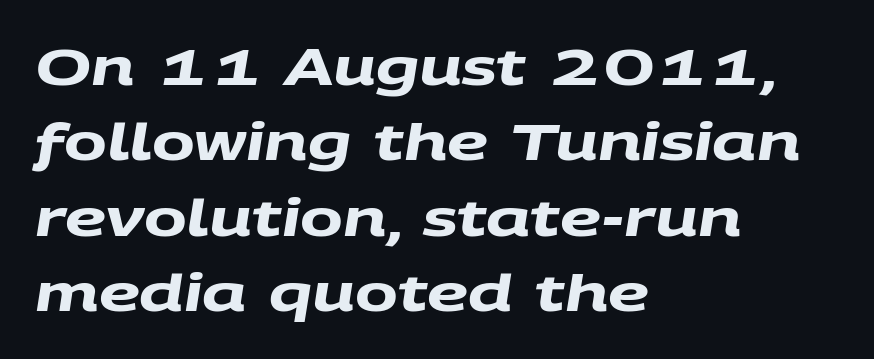
{"serif": "no", "bold": "yes", "weight": "heavy", "width": "wide", "stroke_contrast": "medium", "x_height": "large", "monospaced": "no", "underline": "no", "align": "left", "line_spacing": "normal", "line_spacing_ratio": 1.48, "letter_spacing": "normal", "letter_spacing_em": 0.0, "glyph_px": 51}
